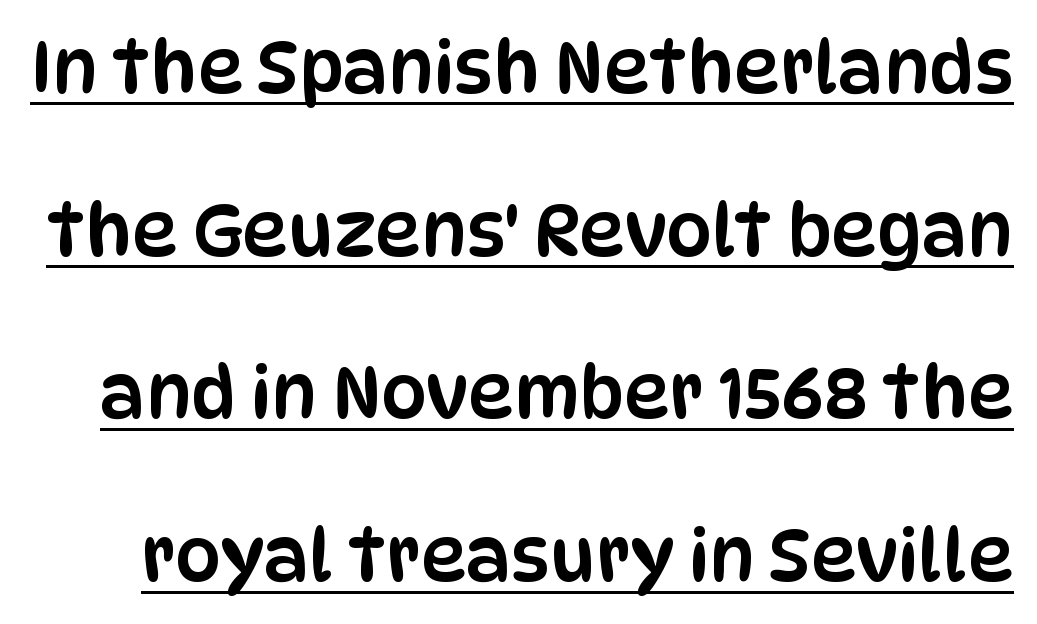
The image shows 72 px condensed sans-serif type, upright; set loose line spacing (2.26x), normal letter spacing, underlined; low stroke contrast and a large x-height.
